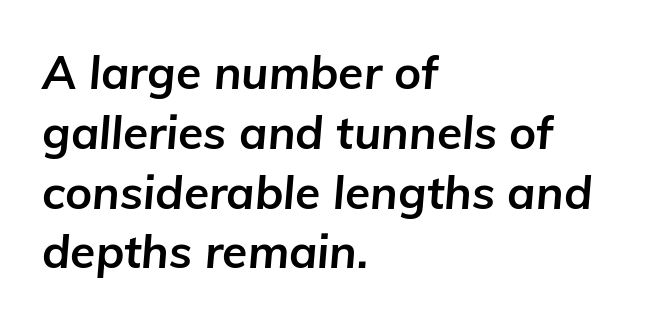
{"italic": "yes", "lean": "right", "slant_degrees": 5, "bold": "yes", "weight": "bold", "width": "normal", "stroke_contrast": "low", "x_height": "medium", "monospaced": "no", "underline": "no", "align": "left", "line_spacing": "normal", "line_spacing_ratio": 1.3, "letter_spacing": "normal", "letter_spacing_em": 0.0, "glyph_px": 46}
